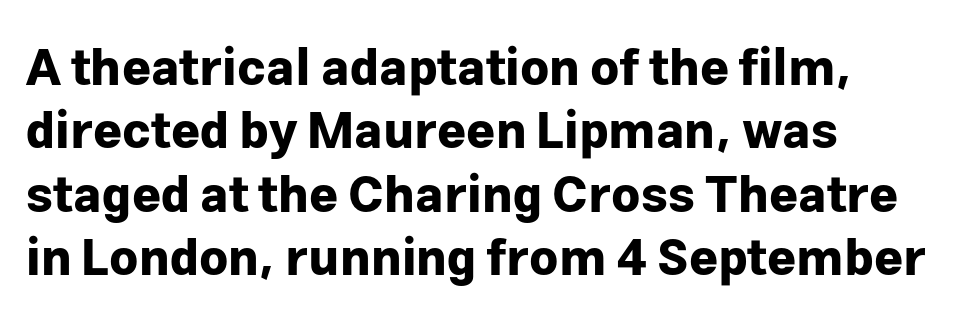
If you drew a ruler down the left edge, every line would touch it. Nothing unusual about the tracking: characters are spaced as the font intends. In terms of leading, this rendering sits right in the middle. Typographic density is high because the face is bold. Underline: absent. Does the type have serifs? No, each stem ends abruptly.
